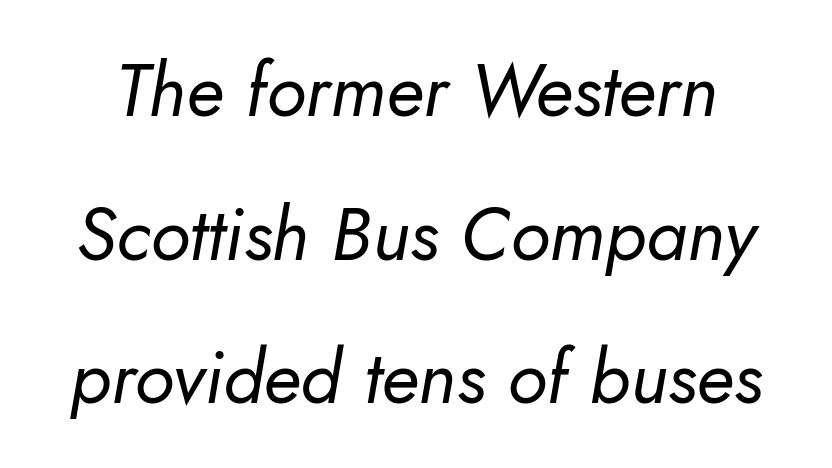
The image shows 74 px regular-weight type, italic (leaning right); set loose line spacing (1.94x), normal letter spacing, not underlined; low stroke contrast and a small x-height.
